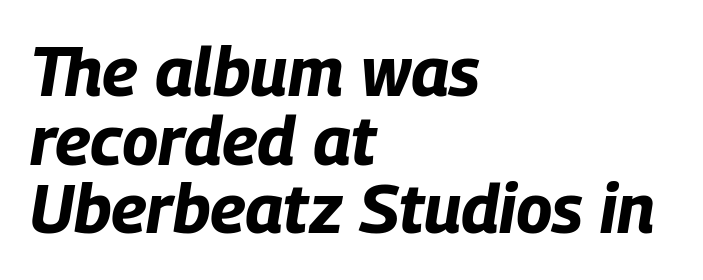
The area under the type is left untouched. Does the weight exceed regular? Yes, all the way to bold. One glance says dense: line gaps are narrower than usual. Teacher's note: observe the even left margin — that is flush-left alignment. Short note: letters normally spaced. The letters advance in unequal steps, a hallmark of proportional type.
